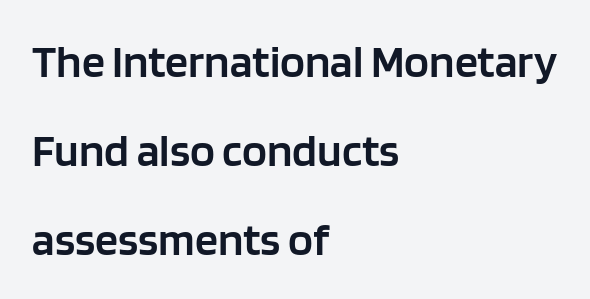
{"serif": "no", "italic": "no", "bold": "semi", "weight": "semibold", "width": "normal", "stroke_contrast": "low", "x_height": "large", "monospaced": "no", "underline": "no", "align": "left", "line_spacing": "loose", "line_spacing_ratio": 1.93, "letter_spacing": "normal", "letter_spacing_em": 0.0, "glyph_px": 46}
